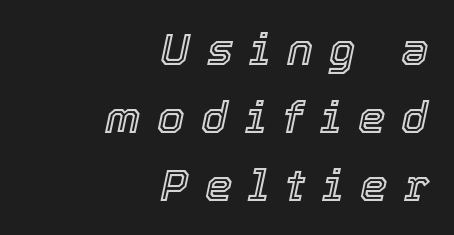
{"italic": "yes", "lean": "right", "slant_degrees": 12, "width": "normal", "x_height": "medium", "monospaced": "no", "underline": "no", "align": "right", "line_spacing": "normal", "line_spacing_ratio": 1.54, "letter_spacing": "wide", "letter_spacing_em": 0.37, "glyph_px": 44}
